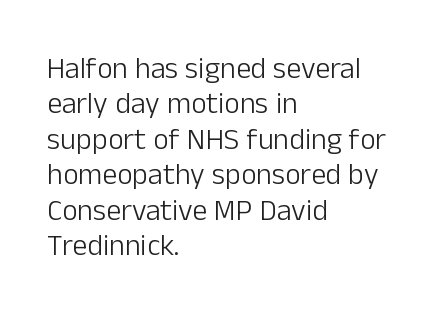
Q: Is the text bold? A: No.
Q: Is the text italic (slanted)? A: No, it is upright.
Q: Is the typeface a serif or a sans-serif typeface? A: Sans-serif.
Q: Is the text underlined? A: No.
Q: How is the paragraph aligned? A: Left-aligned.
Q: Is the spacing between letters normal or unusually wide? A: Normal.
Q: Width (condensed, normal, or wide)? A: Normal.
Q: Stroke contrast? A: Low.
Q: x-height? A: Medium.
Q: Monospaced? A: No.
